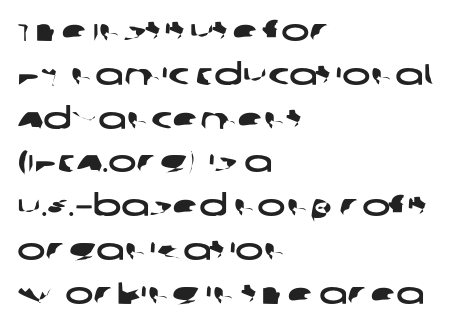
Is there much room between lines? A standard amount, neither cramped nor airy. These lines are rendered in a variable-pitch font. The rendering keeps characters at their native spacing. Type style note: lacks serifs.
